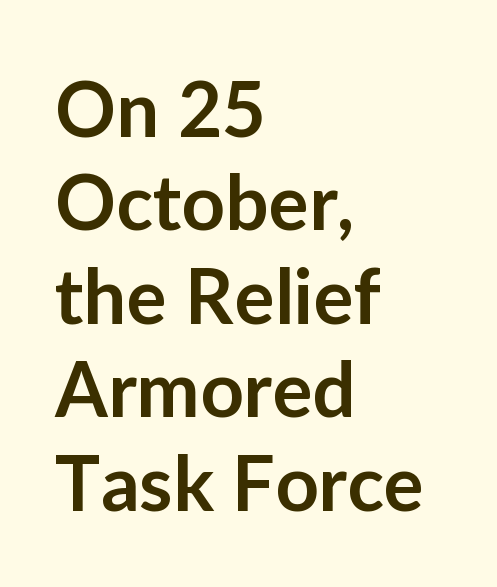
The image shows 76 px semibold sans-serif type, upright; set left-aligned, line spacing 1.23x, normal letter spacing, not underlined; low stroke contrast and a medium x-height.
